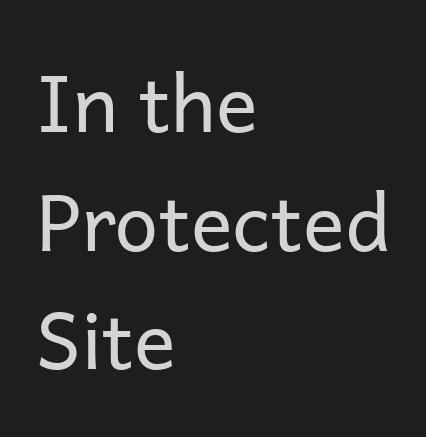
The image shows 78 px regular-weight sans-serif type, upright; set left-aligned, normal line spacing (1.52x), normal letter spacing, not underlined; low stroke contrast and a medium x-height.
